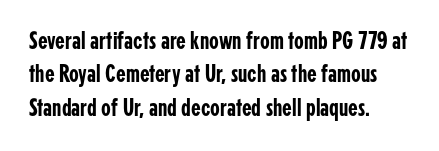
Students, observe: this is what conventionally led text looks like. Observe the ordinary spacing: letters are neighbours, not strangers. Designer's note — italics off, roman on. The specimen omits any rule beneath the text block's lines.
